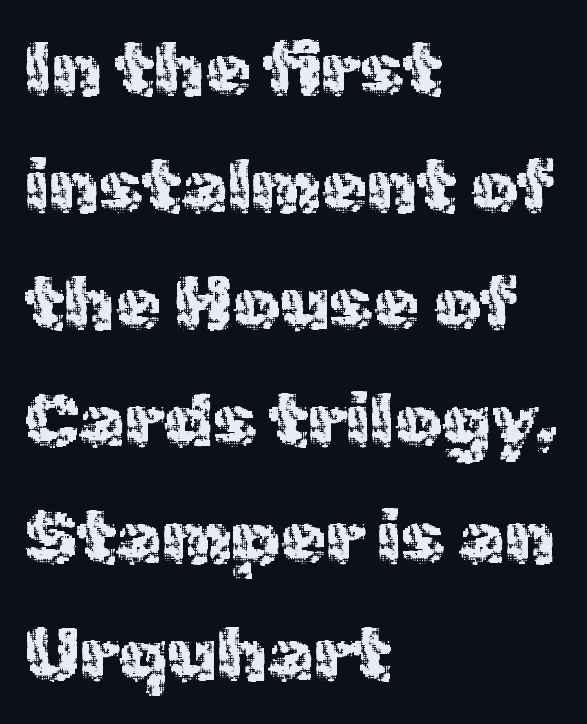
The image shows 74 px sans-serif type, upright; set left-aligned, normal line spacing (1.58x), normal letter spacing, not underlined; a medium x-height.
